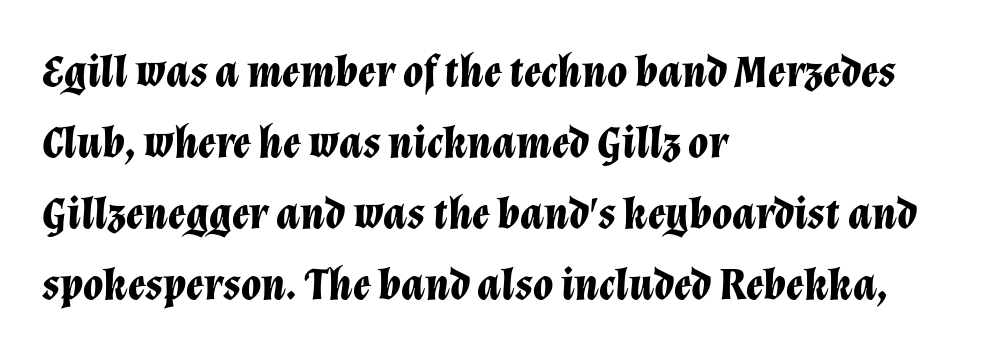
Q: Is the text bold? A: Yes.
Q: Is the text italic (slanted)? A: Yes, it leans right by about 12 degrees.
Q: Is the text underlined? A: No.
Q: How is the paragraph aligned? A: Left-aligned.
Q: Is the spacing between letters normal or unusually wide? A: Normal.
Q: Is the spacing between lines tight, normal or loose? A: Normal.
Q: Width (condensed, normal, or wide)? A: Normal.
Q: Stroke contrast? A: Low.
Q: x-height? A: Medium.
Q: Monospaced? A: No.
